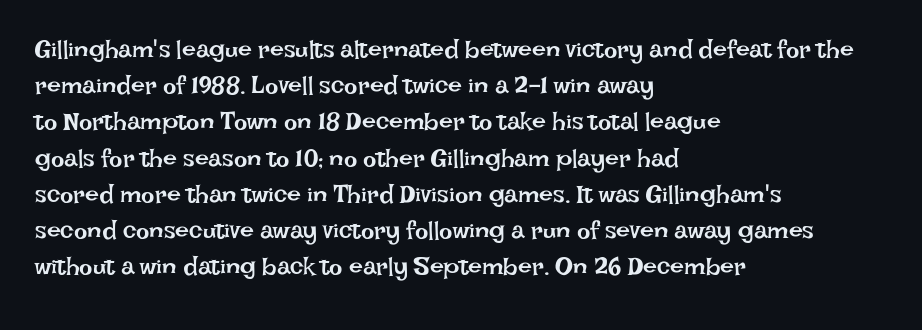
Q: Is the text bold? A: No.
Q: Is the text italic (slanted)? A: No, it is upright.
Q: Is the text underlined? A: No.
Q: How is the paragraph aligned? A: Left-aligned.
Q: Is the spacing between letters normal or unusually wide? A: Normal.
Q: Is the spacing between lines tight, normal or loose? A: Normal.
